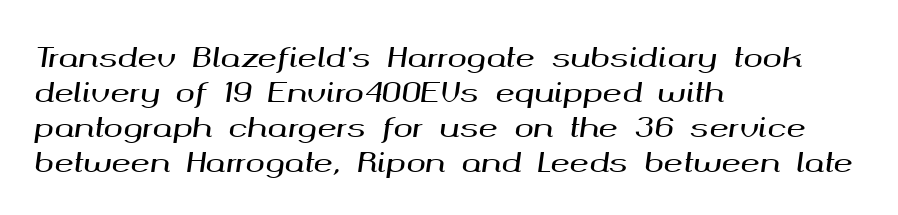
Normally led — the rows are evenly, conventionally spaced. Check under the words: just untouched page. These lines were composed using italics. Notice how the passage keeps a crisp vertical edge on the left only. A typesetter would call this zero additional tracking.
